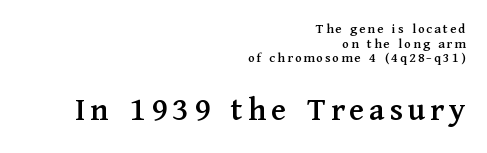
Nobody drew a line under any word here. In terms of posture, this sample is upright. A flush-right, rag-left setting is used for this passage. Old-style or modern, the face here clearly has serifs. Think of a printed novel: that variable character pitch is what you see here.
